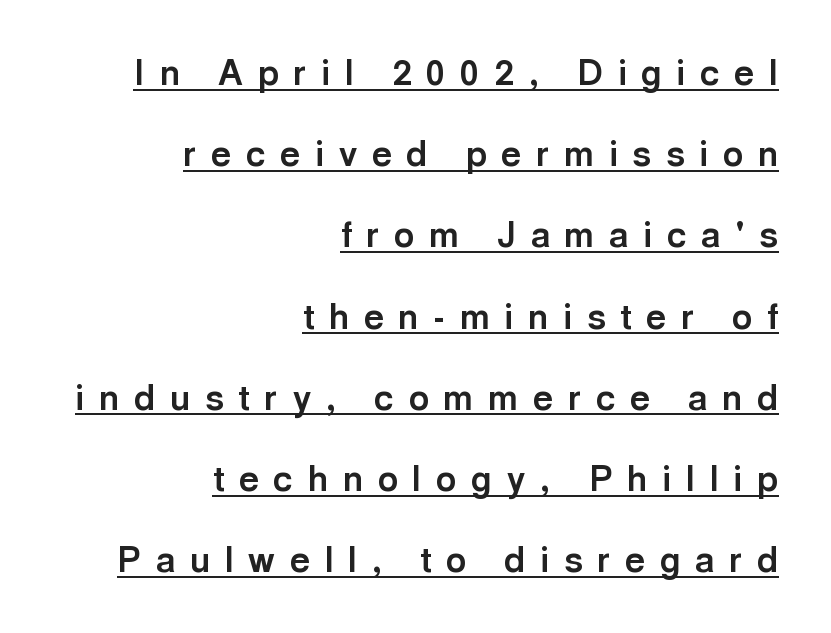
{"serif": "no", "italic": "no", "bold": "yes", "weight": "bold", "width": "normal", "x_height": "medium", "monospaced": "no", "underline": "yes", "align": "right", "line_spacing": "loose", "line_spacing_ratio": 2.32, "letter_spacing": "wide", "letter_spacing_em": 0.42, "glyph_px": 35}
